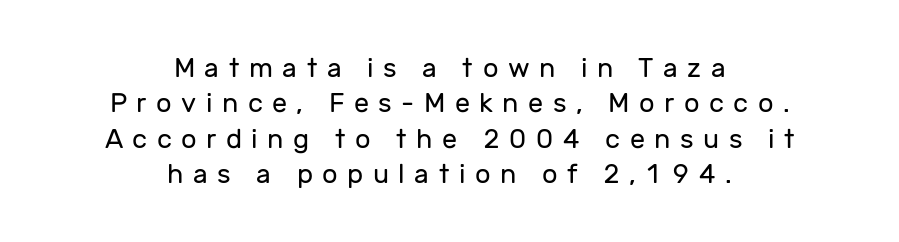
Posture: vertical. Is the type heavy? It reads as light-to-regular instead. Honestly, there is no underline to notice here at all. The paragraph shown floats in the horizontal middle. Vertically, the passage feels balanced, rows spaced as you'd expect. Substantial extra tracking has been applied to these lines.
